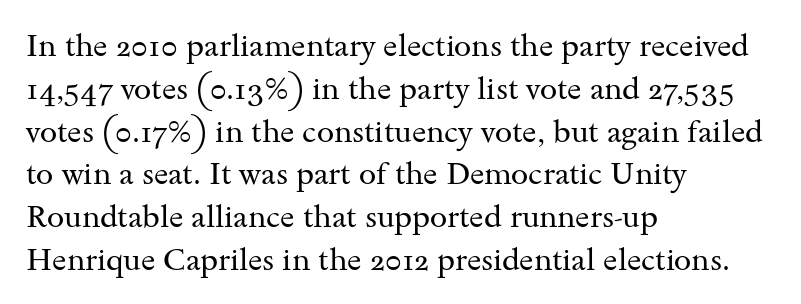
{"serif": "yes", "italic": "no", "bold": "no", "weight": "regular", "width": "wide", "stroke_contrast": "medium", "x_height": "small", "monospaced": "no", "underline": "no", "align": "left", "line_spacing": "normal", "line_spacing_ratio": 1.38, "letter_spacing": "normal", "letter_spacing_em": 0.0, "glyph_px": 31}
